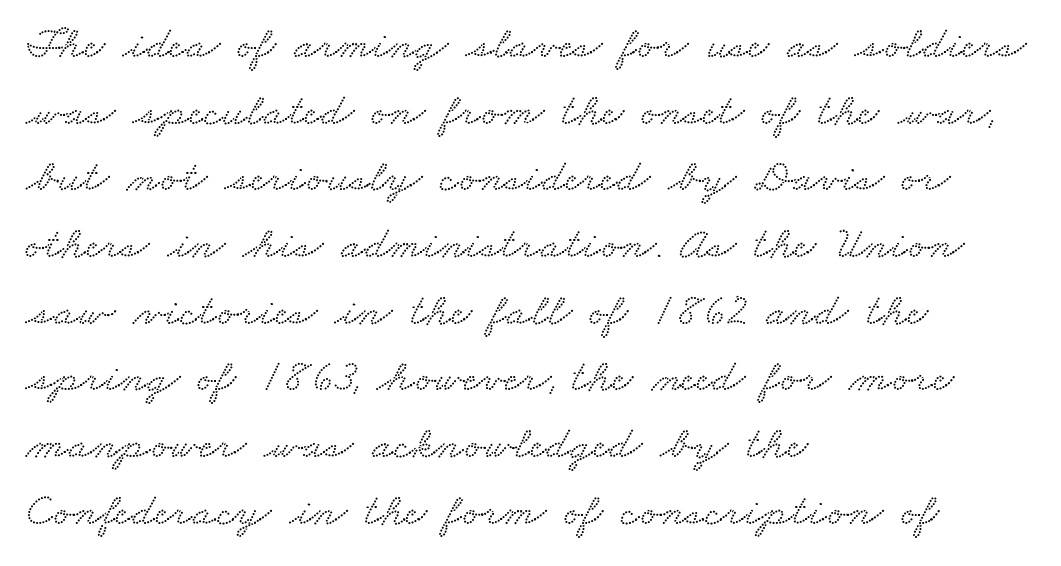
Q: Is the typeface a serif or a sans-serif typeface? A: Serif.
Q: Is the text underlined? A: No.
Q: How is the paragraph aligned? A: Left-aligned.
Q: Is the spacing between letters normal or unusually wide? A: Normal.
Q: Is the spacing between lines tight, normal or loose? A: Normal.
Q: Width (condensed, normal, or wide)? A: Wide.
Q: Stroke contrast? A: Low.
Q: x-height? A: Small.
Q: Monospaced? A: No.
